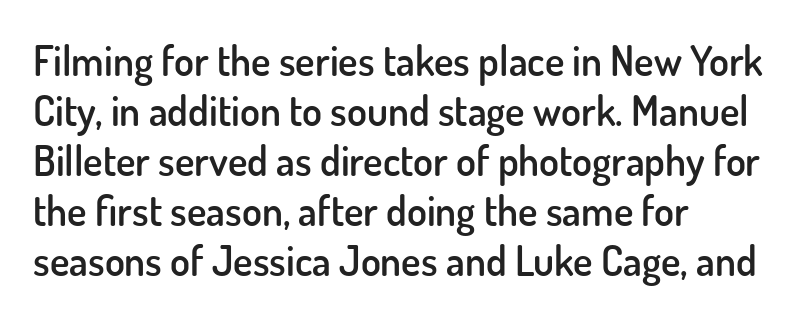
The image shows 41 px semibold sans-serif type, upright; set left-aligned, line spacing 1.22x, normal letter spacing, not underlined; low stroke contrast and a small x-height.
